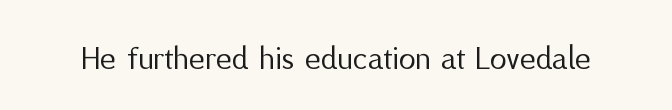
{"serif": "no", "italic": "no", "bold": "no", "weight": "regular", "width": "normal", "stroke_contrast": "medium", "x_height": "medium", "monospaced": "no", "underline": "no", "letter_spacing": "normal", "letter_spacing_em": 0.0, "glyph_px": 34}
